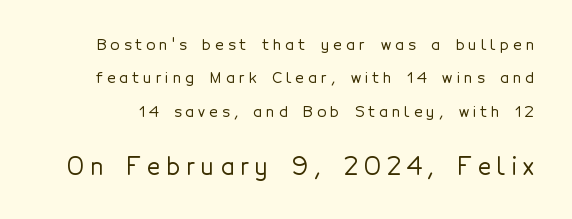
The area under the type is left untouched. Caption: upper text group reduced, lower text group enlarged. Ascenders rise straight up at ninety degrees. Is there much room between lines? Yes — plenty of vertical air separates them. The passage shown has open, widely tracked lettering throughout.
